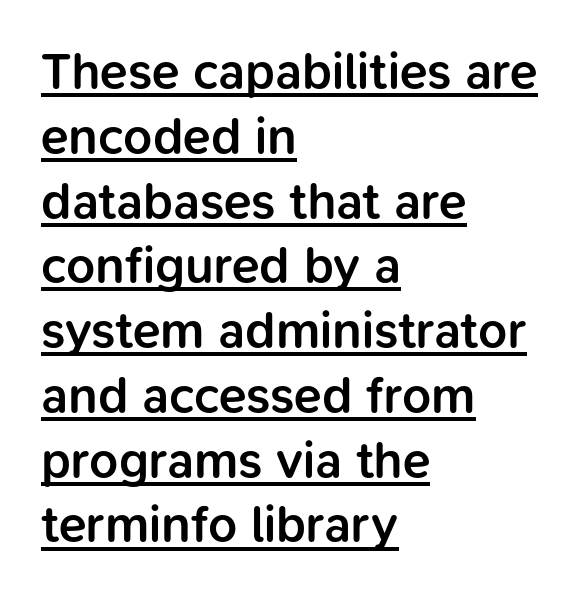
{"serif": "no", "italic": "no", "bold": "semi", "weight": "semibold", "width": "normal", "stroke_contrast": "low", "x_height": "medium", "monospaced": "no", "underline": "yes", "align": "left", "line_spacing": "normal", "line_spacing_ratio": 1.27, "letter_spacing": "normal", "letter_spacing_em": 0.0, "glyph_px": 51}
